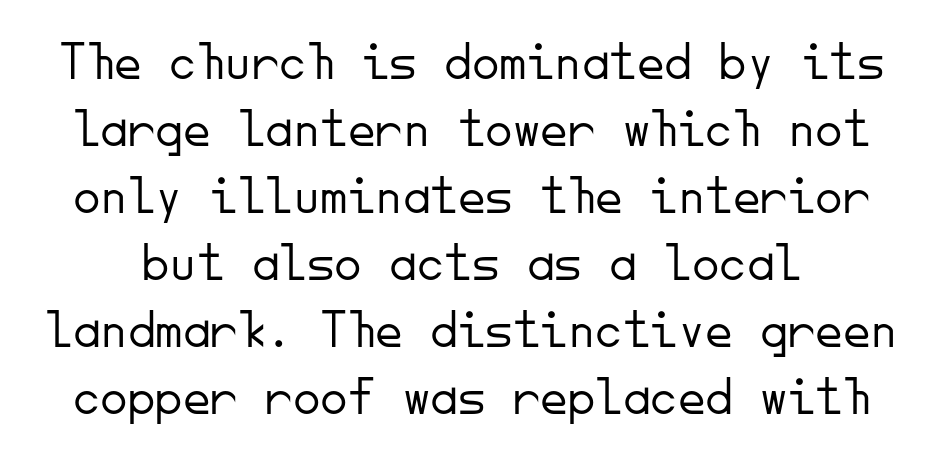
The lettering stays uniformly vertical, giving the passage a roman look. Nobody drew a line under any word here. Think of a typewriter: that constant character pitch is what you see here. The typesetting does not lean heavy: it is not bold. In terms of letterspacing, this is plain default setting. What kind of face is this? One without serifs — a sans.
